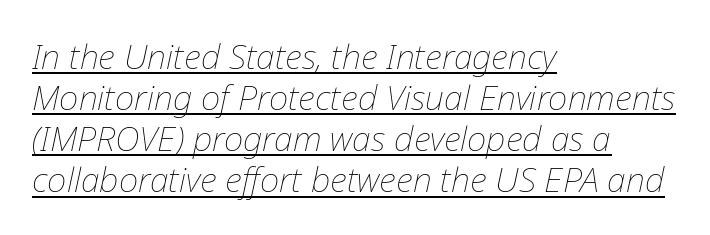
Q: Is the text bold? A: No.
Q: Is the text italic (slanted)? A: Yes, it leans right by about 12 degrees.
Q: Is the text underlined? A: Yes.
Q: How is the paragraph aligned? A: Left-aligned.
Q: Is the spacing between letters normal or unusually wide? A: Normal.
Q: Width (condensed, normal, or wide)? A: Normal.
Q: Stroke contrast? A: Low.
Q: x-height? A: Medium.
Q: Monospaced? A: No.
